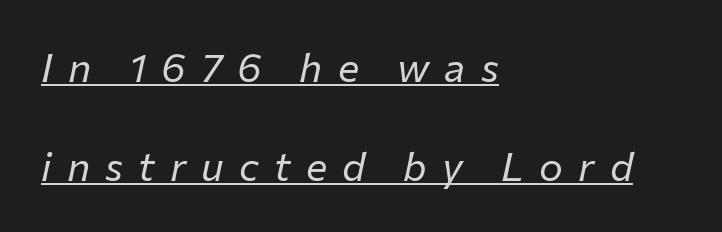
{"italic": "yes", "lean": "right", "slant_degrees": 12, "bold": "no", "weight": "regular", "width": "normal", "stroke_contrast": "low", "x_height": "medium", "monospaced": "no", "underline": "yes", "align": "left", "line_spacing": "loose", "line_spacing_ratio": 2.48, "letter_spacing": "wide", "letter_spacing_em": 0.38, "glyph_px": 40}
